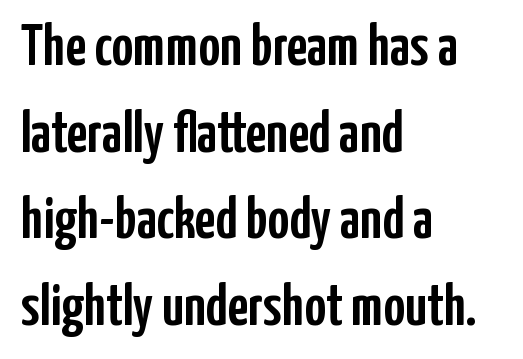
Just letters on the line, the space beneath them empty. Is the letter spacing exaggerated? No — it looks like the ordinary default. Quick note: not italic, upright. The characters display no serif detailing; their extremities are plain. The rendering uses a moderate line-height, typical for paragraphs.
